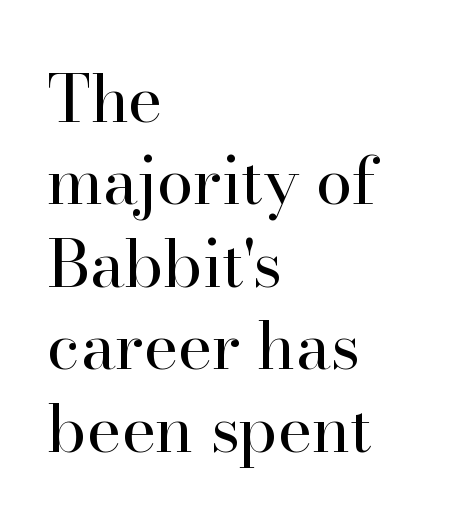
Normally led — the rows are evenly, conventionally spaced. Every stem runs plumb, perpendicular to the baseline. Typeset ragged right — the left edge is the straight one. Short note: letters normally spaced.
